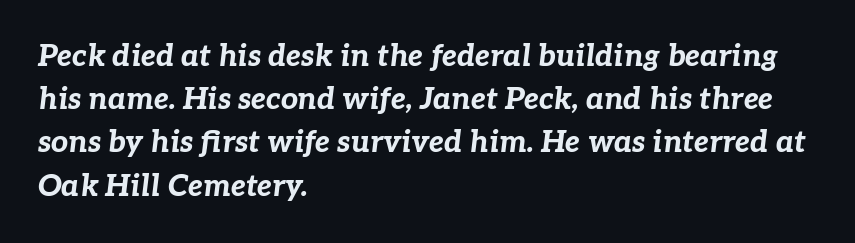
Every row of glyphs begins at an identical x-position on the left. Short note: letters normally spaced. Proportional: the letters do not fall into vertical columns. Emphasis-style slanted type is in use. These lines carry a lot of weight — the face is fully bold. Descenders hang freely into open space.
